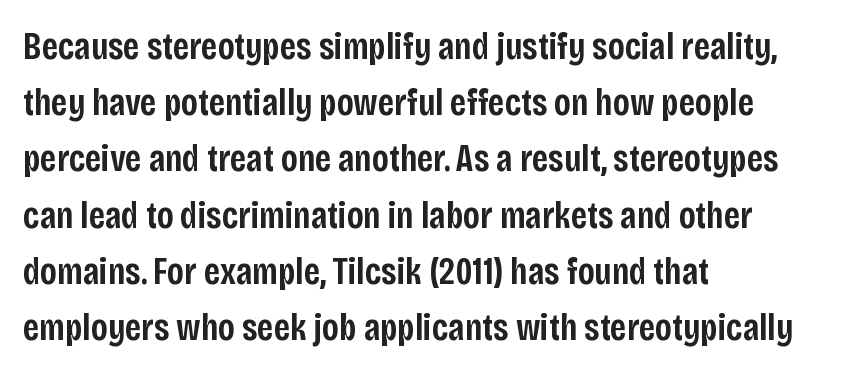
{"serif": "no", "italic": "no", "bold": "semi", "weight": "semibold", "width": "condensed", "stroke_contrast": "low", "x_height": "large", "monospaced": "no", "underline": "no", "align": "left", "line_spacing": "normal", "line_spacing_ratio": 1.48, "letter_spacing": "normal", "letter_spacing_em": 0.0, "glyph_px": 38}
